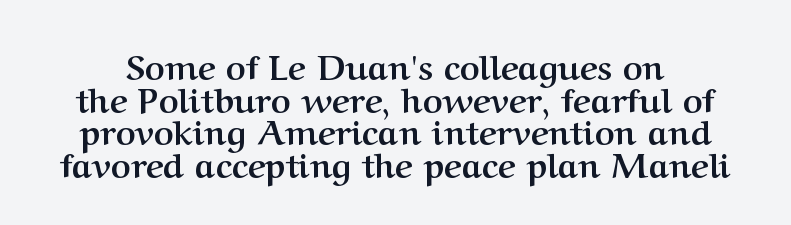
{"serif": "yes", "italic": "no", "bold": "yes", "weight": "semibold", "width": "normal", "stroke_contrast": "medium", "x_height": "medium", "monospaced": "no", "underline": "no", "line_spacing": "tight", "line_spacing_ratio": 0.96, "letter_spacing": "normal", "letter_spacing_em": 0.0, "glyph_px": 34}
